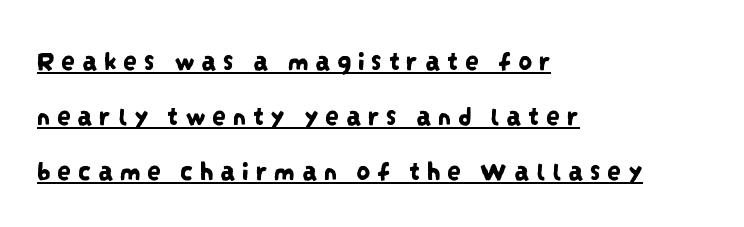
{"serif": "no", "width": "condensed", "stroke_contrast": "low", "x_height": "large", "monospaced": "no", "underline": "yes", "align": "left", "line_spacing": "loose", "line_spacing_ratio": 1.97, "letter_spacing": "wide", "letter_spacing_em": 0.22, "glyph_px": 28}
